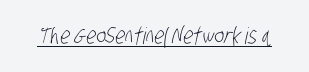
The image shows 23 px text type; set normal letter spacing, underlined.
